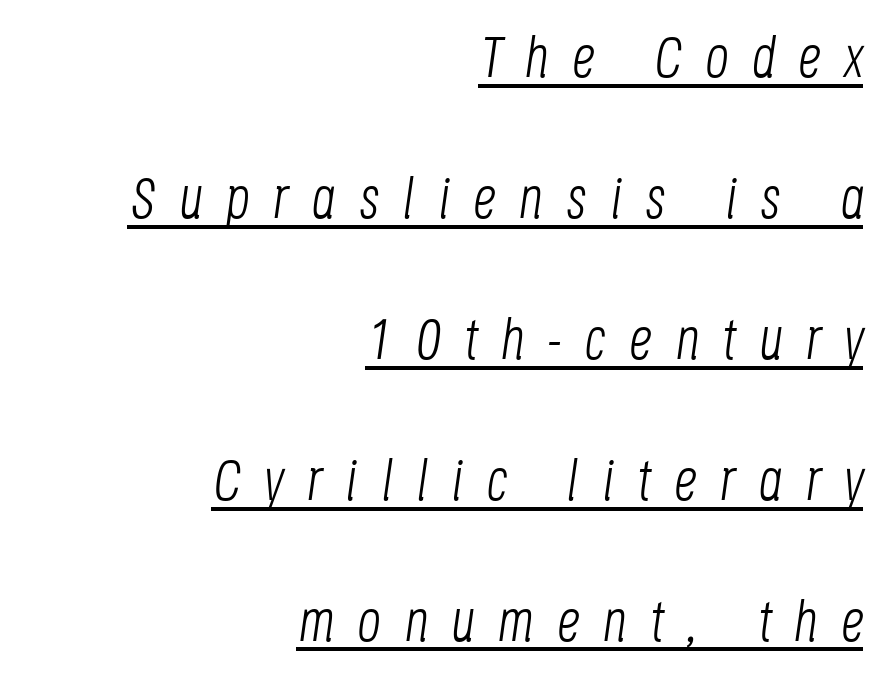
{"italic": "yes", "lean": "right", "slant_degrees": 8, "bold": "no", "weight": "light", "width": "condensed", "stroke_contrast": "low", "x_height": "large", "monospaced": "no", "underline": "yes", "align": "right", "line_spacing": "loose", "line_spacing_ratio": 2.43, "letter_spacing": "wide", "letter_spacing_em": 0.4, "glyph_px": 58}
